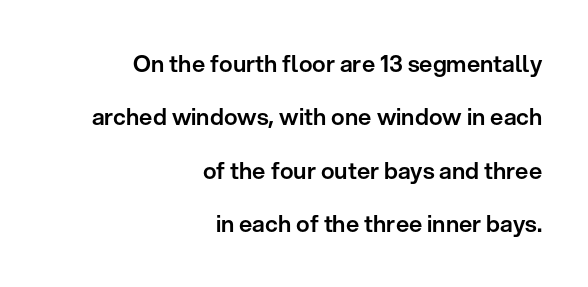
The image shows 23 px text type, upright; set right-aligned, loose line spacing (2.32x), normal letter spacing, not underlined.
